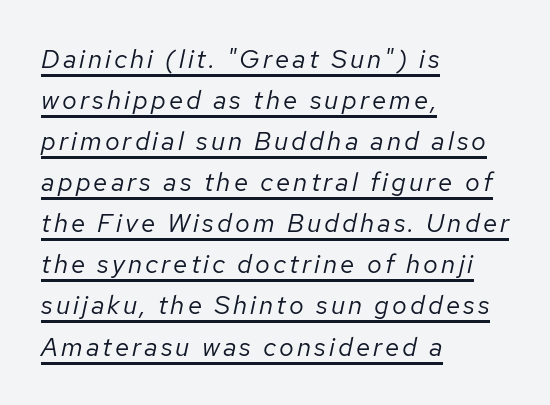
{"italic": "yes", "lean": "right", "slant_degrees": 12, "bold": "no", "underline": "yes", "align": "left", "line_spacing": "normal", "line_spacing_ratio": 1.58, "glyph_px": 26}
